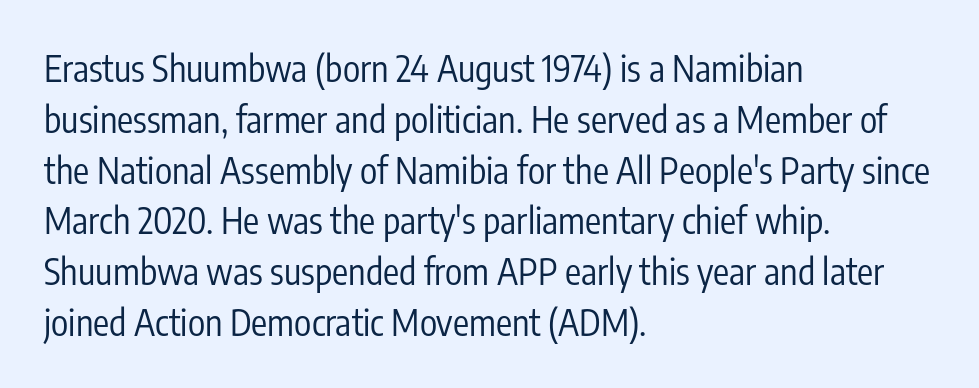
Vertically, the passage feels balanced, rows spaced as you'd expect. The letterforms sit shoulder to shoulder at normal distance. The weight would be labelled regular, book, light, or lighter still. Italic: no, the glyphs are upright roman.
